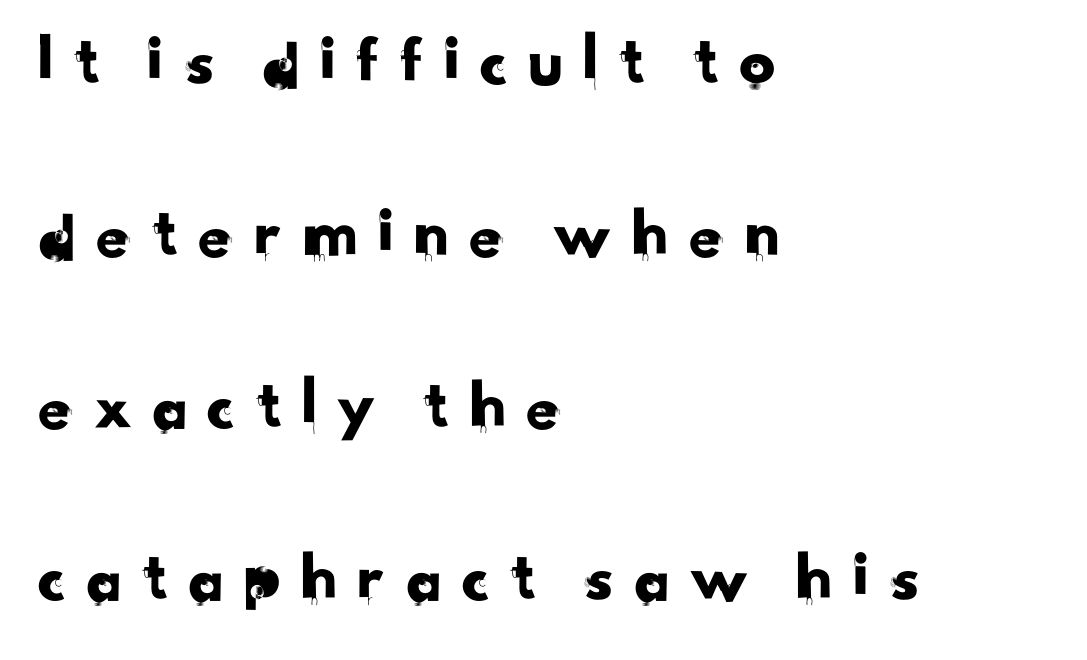
Q: Is the typeface a serif or a sans-serif typeface? A: Sans-serif.
Q: Is the text underlined? A: No.
Q: How is the paragraph aligned? A: Left-aligned.
Q: Is the spacing between letters normal or unusually wide? A: Unusually wide.
Q: Is the spacing between lines tight, normal or loose? A: Loose.
Q: Width (condensed, normal, or wide)? A: Normal.
Q: Stroke contrast? A: Low.
Q: x-height? A: Small.
Q: Monospaced? A: No.
